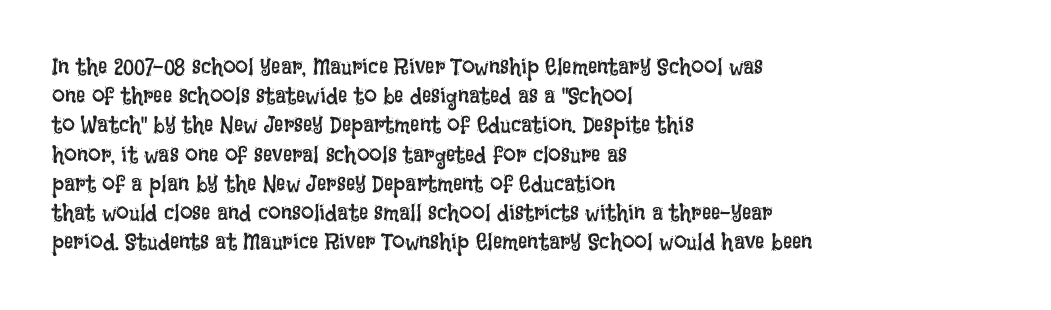
{"italic": "no", "bold": "no", "underline": "no", "align": "left", "line_spacing": "normal", "line_spacing_ratio": 1.27, "letter_spacing": "normal", "letter_spacing_em": 0.0, "glyph_px": 23}
